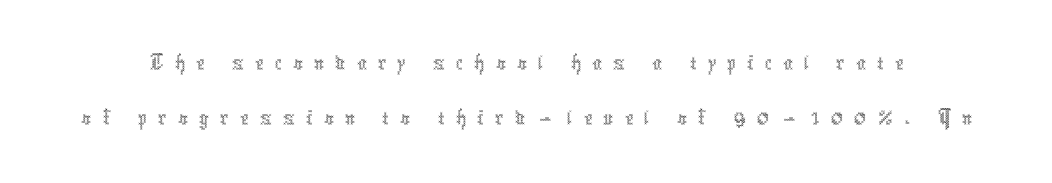
The image shows 48 px thin, condensed type, upright; set tight line spacing (1.15x), unusually wide letter spacing (+0.23 em), not underlined; a medium x-height.
